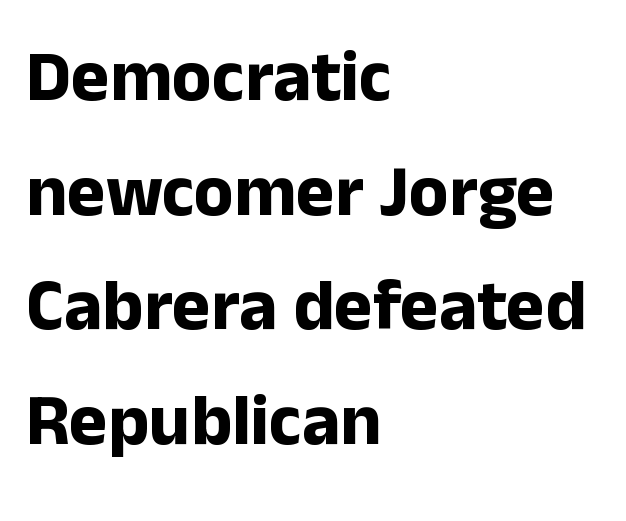
Q: Is the text bold? A: Yes.
Q: Is the text italic (slanted)? A: No, it is upright.
Q: Is the typeface a serif or a sans-serif typeface? A: Sans-serif.
Q: Is the text underlined? A: No.
Q: How is the paragraph aligned? A: Left-aligned.
Q: Is the spacing between letters normal or unusually wide? A: Normal.
Q: Is the spacing between lines tight, normal or loose? A: Normal.
Q: Width (condensed, normal, or wide)? A: Normal.
Q: Stroke contrast? A: Low.
Q: x-height? A: Medium.
Q: Monospaced? A: No.
